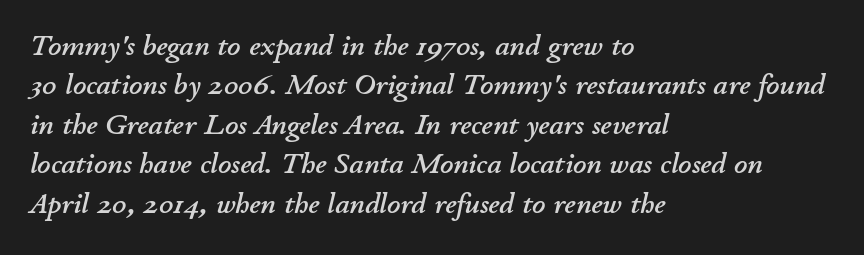
{"italic": "yes", "lean": "right", "slant_degrees": 11, "width": "normal", "stroke_contrast": "low", "x_height": "small", "monospaced": "no", "underline": "no", "align": "left", "line_spacing": "normal", "line_spacing_ratio": 1.36, "letter_spacing": "normal", "letter_spacing_em": 0.0, "glyph_px": 29}
